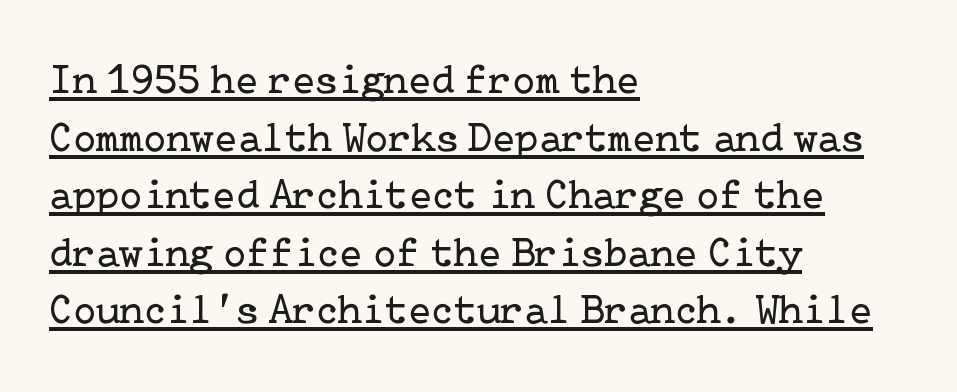
Q: Is the text bold? A: No.
Q: Is the text italic (slanted)? A: No, it is upright.
Q: Is the typeface a serif or a sans-serif typeface? A: Serif.
Q: Is the text underlined? A: Yes.
Q: How is the paragraph aligned? A: Left-aligned.
Q: Is the spacing between letters normal or unusually wide? A: Normal.
Q: Is the spacing between lines tight, normal or loose? A: Normal.
Q: Width (condensed, normal, or wide)? A: Normal.
Q: Stroke contrast? A: Low.
Q: x-height? A: Medium.
